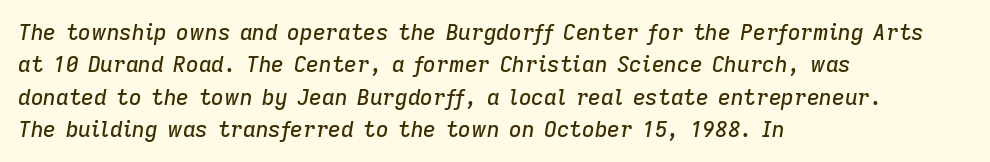
Q: Is the text italic (slanted)? A: Yes, it leans right by about 9 degrees.
Q: Is the text underlined? A: No.
Q: How is the paragraph aligned? A: Left-aligned.
Q: Is the spacing between letters normal or unusually wide? A: Normal.
Q: Is the spacing between lines tight, normal or loose? A: Normal.
